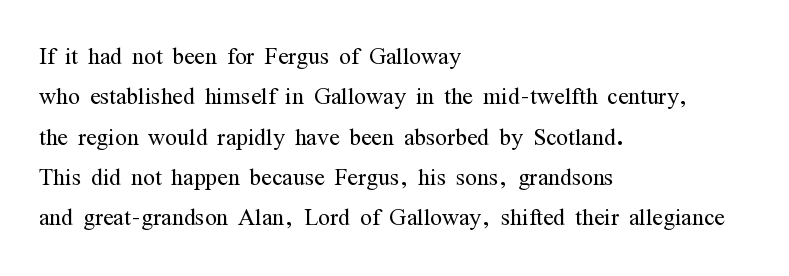
The image shows 31 px light, condensed serif type, upright; set left-aligned, normal line spacing (1.3x), normal letter spacing, not underlined; medium stroke contrast and a medium x-height.
